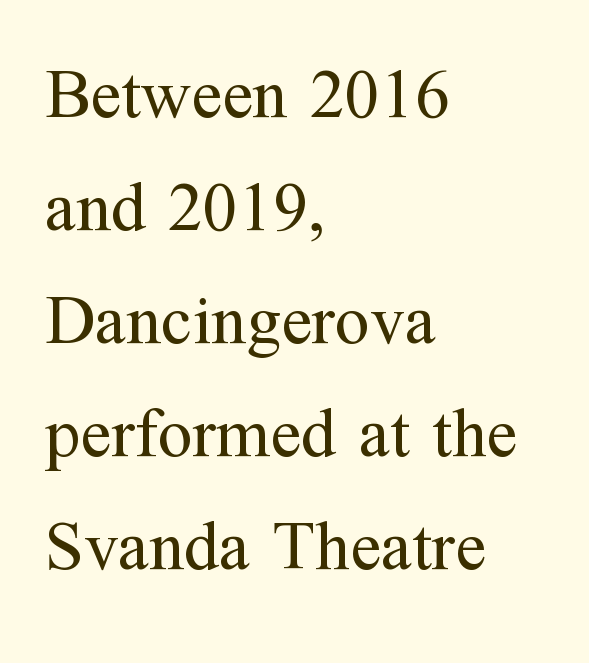
{"serif": "yes", "italic": "no", "bold": "no", "weight": "regular", "width": "normal", "stroke_contrast": "medium", "x_height": "medium", "monospaced": "no", "underline": "no", "align": "left", "line_spacing": "normal", "line_spacing_ratio": 1.59, "letter_spacing": "normal", "letter_spacing_em": 0.0, "glyph_px": 71}
